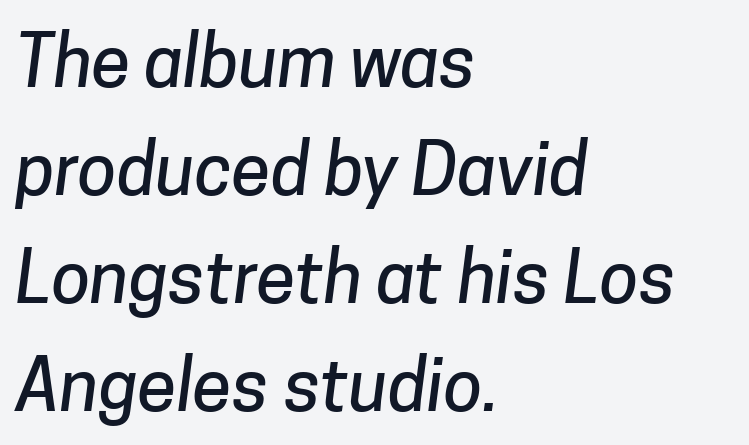
{"serif": "no", "width": "normal", "stroke_contrast": "low", "x_height": "medium", "monospaced": "no", "underline": "no", "align": "left", "line_spacing": "normal", "line_spacing_ratio": 1.52, "letter_spacing": "normal", "letter_spacing_em": 0.0, "glyph_px": 71}
